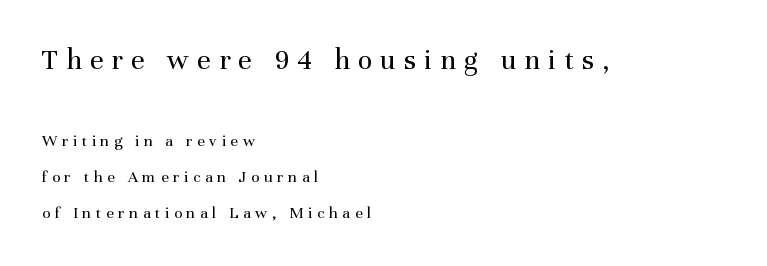
Q: Is the text bold? A: No.
Q: Is the text italic (slanted)? A: No, it is upright.
Q: Is the typeface a serif or a sans-serif typeface? A: Serif.
Q: Is the text underlined? A: No.
Q: How is the paragraph aligned? A: Left-aligned.
Q: Is the spacing between letters normal or unusually wide? A: Unusually wide.
Q: Is the spacing between lines tight, normal or loose? A: Loose.
Q: Which block of text is set in a larger size, the first (top) or the second (bottom)? A: The first (top) one.
Q: Width (condensed, normal, or wide)? A: Normal.
Q: Stroke contrast? A: Medium.
Q: x-height? A: Medium.
Q: Monospaced? A: No.
